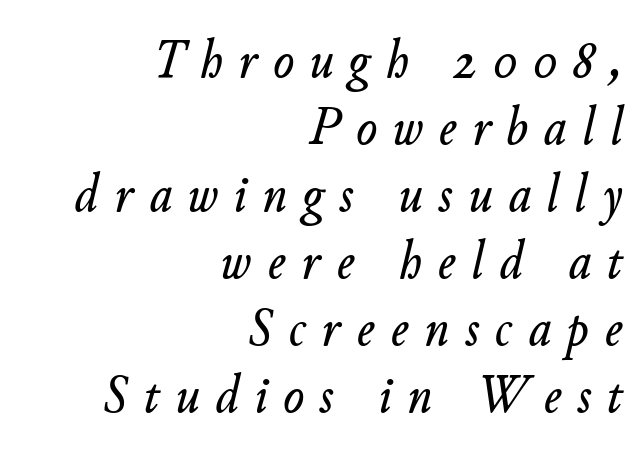
The image shows 55 px text type, italic (leaning right); set right-aligned, line spacing 1.22x, unusually wide letter spacing (+0.29 em), not underlined; low stroke contrast and a small x-height.
